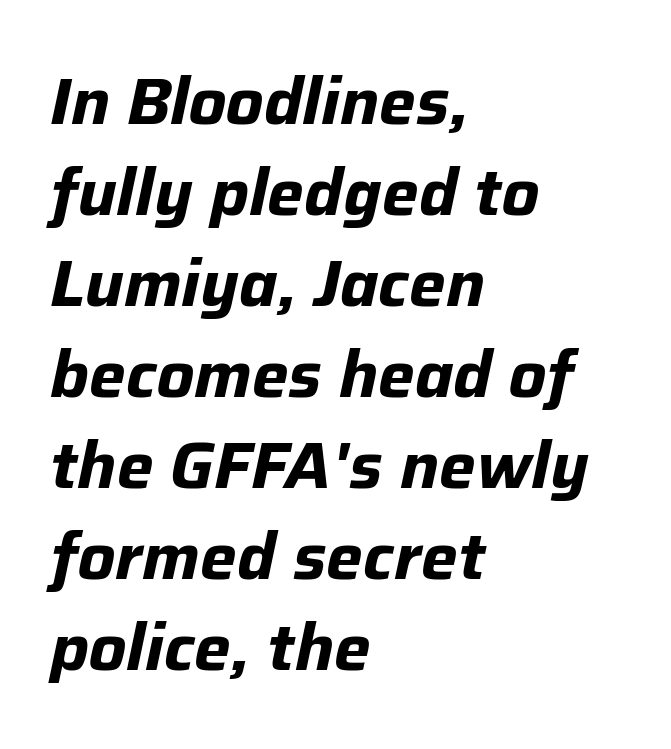
Q: Is the text bold? A: Yes.
Q: Is the text italic (slanted)? A: Yes, it leans right by about 12 degrees.
Q: Is the text underlined? A: No.
Q: How is the paragraph aligned? A: Left-aligned.
Q: Is the spacing between letters normal or unusually wide? A: Normal.
Q: Is the spacing between lines tight, normal or loose? A: Normal.
Q: Width (condensed, normal, or wide)? A: Normal.
Q: Stroke contrast? A: Low.
Q: x-height? A: Medium.
Q: Monospaced? A: No.
